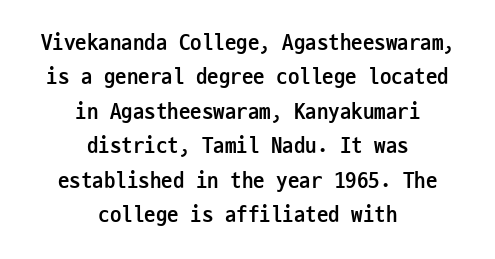
Reading down the column, the eye jumps a familiar distance to each next line. No italicization has been applied; the sample stays upright. The glyphs have the mass of a bold cut. The typesetter chose a symmetrical, centered arrangement here.
